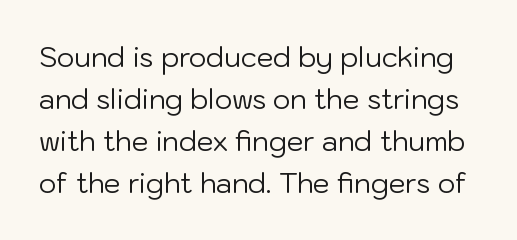
Q: Is the text bold? A: No.
Q: Is the text italic (slanted)? A: No, it is upright.
Q: Is the text underlined? A: No.
Q: Is the spacing between letters normal or unusually wide? A: Normal.
Q: Is the spacing between lines tight, normal or loose? A: Normal.
